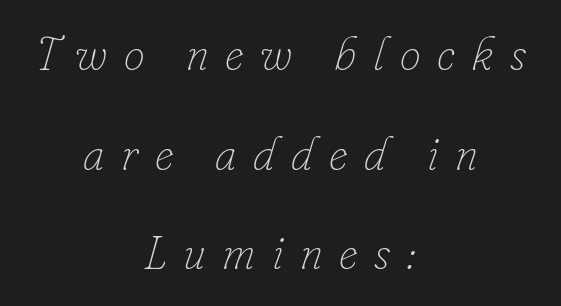
Slant detected: the letters are inclined. Here the designer chose a conventional face with non-uniform glyph widths. The block of text is sparse from top to bottom, with ample space between rows. The lines in this sample share a center point and differ in where they start and stop. The space beneath each line is pristine and unruled. This is not heavy type; no bold has been used.
